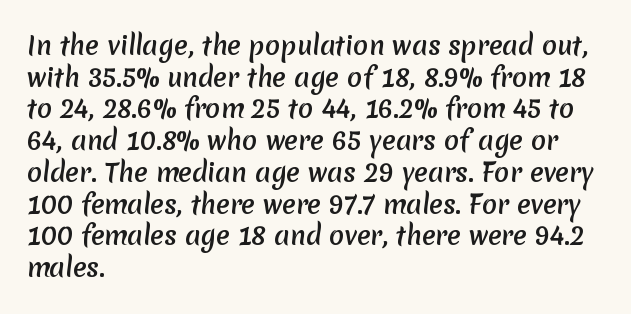
{"bold": "yes", "underline": "no", "align": "left", "line_spacing": "normal", "line_spacing_ratio": 1.27, "letter_spacing": "normal", "letter_spacing_em": 0.0, "glyph_px": 25}
